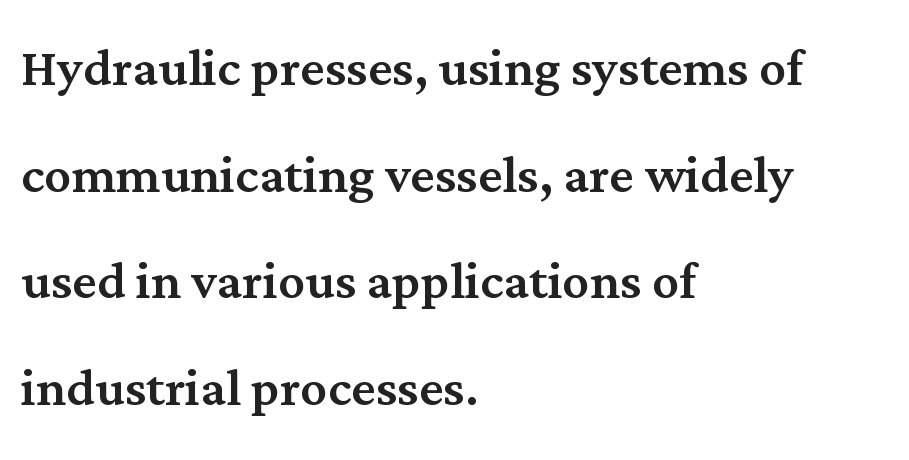
The image shows 67 px serif type, upright; set left-aligned, normal line spacing (1.59x), normal letter spacing, not underlined; medium stroke contrast and a medium x-height.
